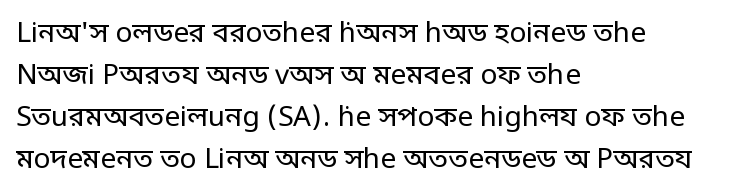
The image shows 28 px regular-weight, condensed sans-serif type, upright; set left-aligned, normal line spacing (1.5x), normal letter spacing, not underlined; low stroke contrast.
